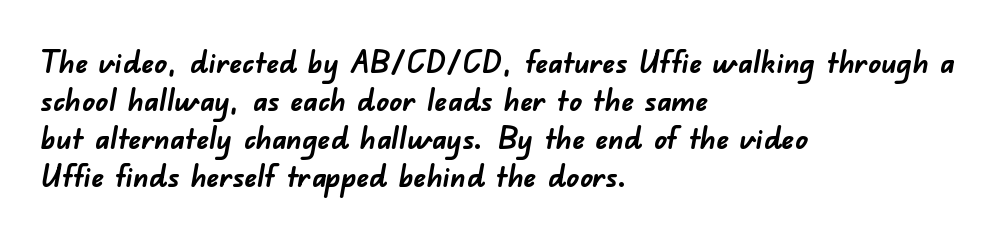
Weight check: bold — yes, fully. This is sans-serif lettering, the kind often seen on screens and signage. Glance below the letters and you will spot only blank space. All the whitespace from short lines collects on the right. Looks like regular typesetting: each glyph gets only the width it needs.
